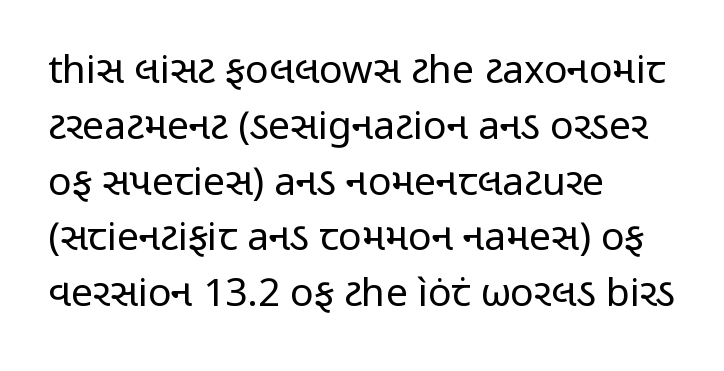
The image shows 39 px regular-weight, condensed sans-serif type, upright; set left-aligned, normal line spacing (1.43x), normal letter spacing, not underlined; low stroke contrast and a medium x-height.
